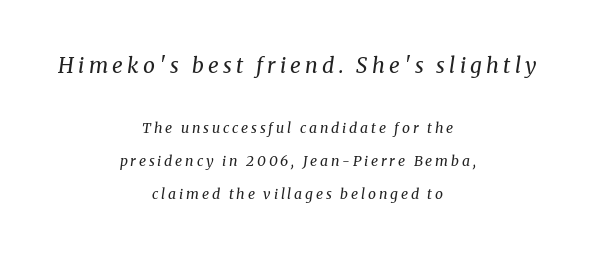
Q: Is the text bold? A: No.
Q: Is the text italic (slanted)? A: Yes, it leans right by about 8 degrees.
Q: Is the text underlined? A: No.
Q: How is the paragraph aligned? A: Centered.
Q: Is the spacing between letters normal or unusually wide? A: Unusually wide.
Q: Is the spacing between lines tight, normal or loose? A: Loose.
Q: Which block of text is set in a larger size, the first (top) or the second (bottom)? A: The first (top) one.
